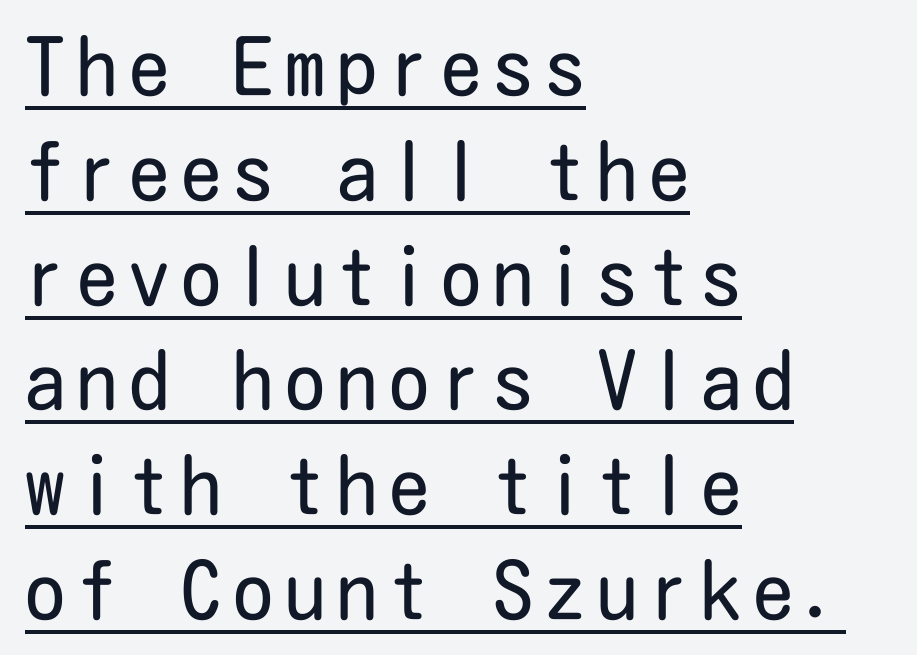
The image shows 80 px regular-weight, condensed sans-serif type, upright; set left-aligned, normal line spacing (1.31x), underlined; low stroke contrast and a medium x-height.
